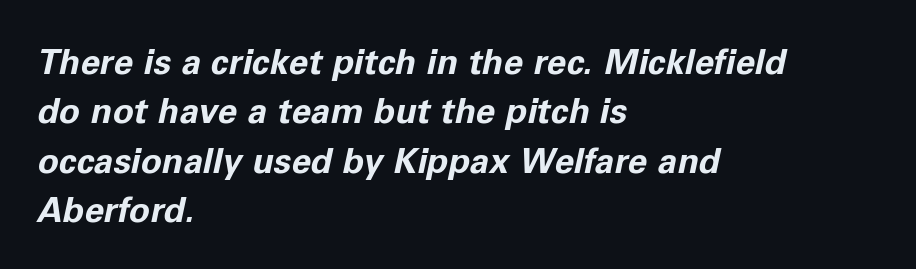
Q: Is the text bold? A: Yes.
Q: Is the text italic (slanted)? A: Yes, it leans right by about 11 degrees.
Q: Is the text underlined? A: No.
Q: How is the paragraph aligned? A: Left-aligned.
Q: Is the spacing between letters normal or unusually wide? A: Normal.
Q: Is the spacing between lines tight, normal or loose? A: Normal.
Q: Width (condensed, normal, or wide)? A: Normal.
Q: Stroke contrast? A: Low.
Q: x-height? A: Medium.
Q: Monospaced? A: No.
